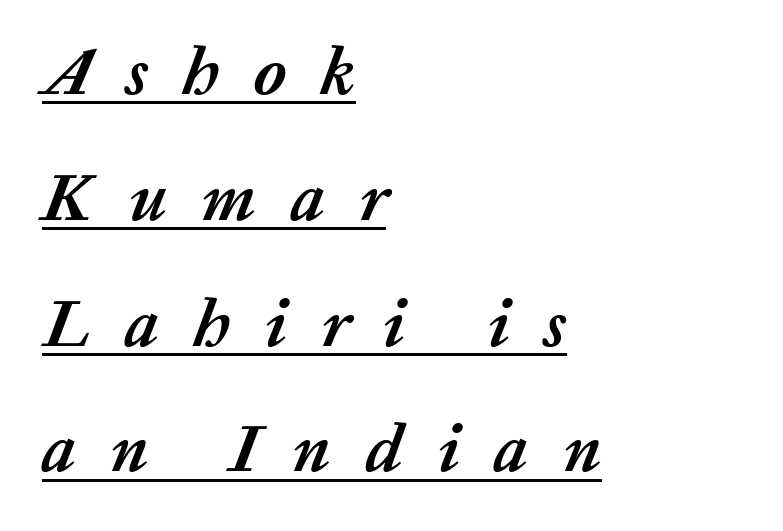
The image shows 68 px semibold type, italic (leaning right); set left-aligned, line spacing 1.85x, unusually wide letter spacing (+0.5 em), underlined; low stroke contrast and a medium x-height.
